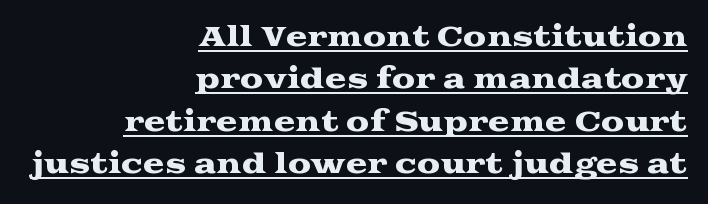
If you drew a ruler down the right edge, every line would touch it. Vertical spacing — default. Students, observe the line beneath the letters — that is underlining. It's the straight-up-and-down kind of type. Default kerning and tracking; the words read as compact shapes.
